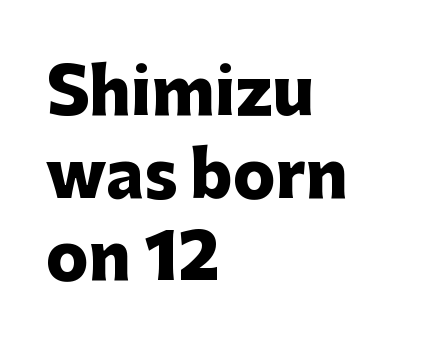
{"serif": "no", "italic": "no", "bold": "yes", "weight": "heavy", "width": "normal", "stroke_contrast": "low", "x_height": "medium", "monospaced": "no", "underline": "no", "align": "left", "line_spacing": "normal", "line_spacing_ratio": 1.31, "letter_spacing": "normal", "letter_spacing_em": 0.0, "glyph_px": 63}
